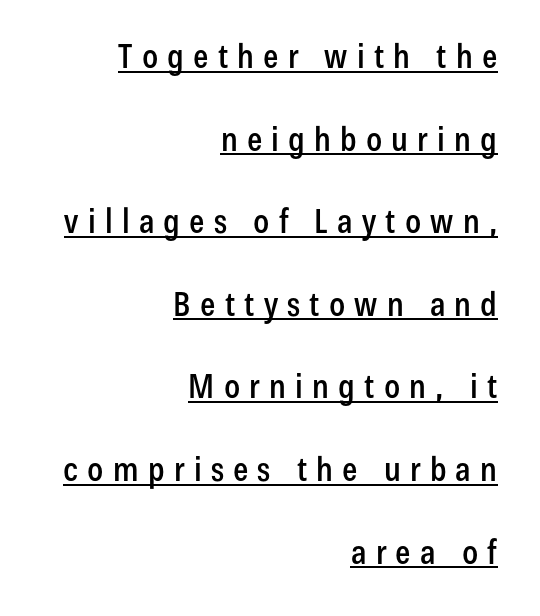
The image shows 34 px condensed sans-serif type, upright; set right-aligned, loose line spacing (2.43x), unusually wide letter spacing (+0.27 em), underlined; low stroke contrast and a medium x-height.
